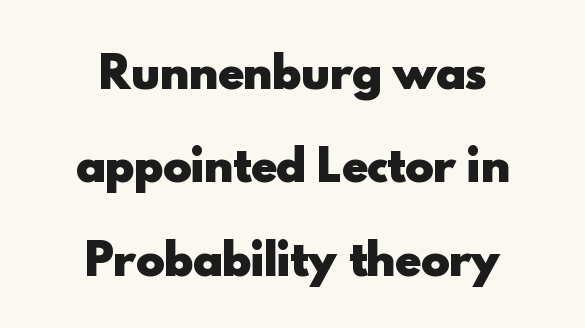
The image shows 43 px heavy sans-serif type, upright; set centered, loose line spacing (2.17x), normal letter spacing, not underlined; a small x-height.
